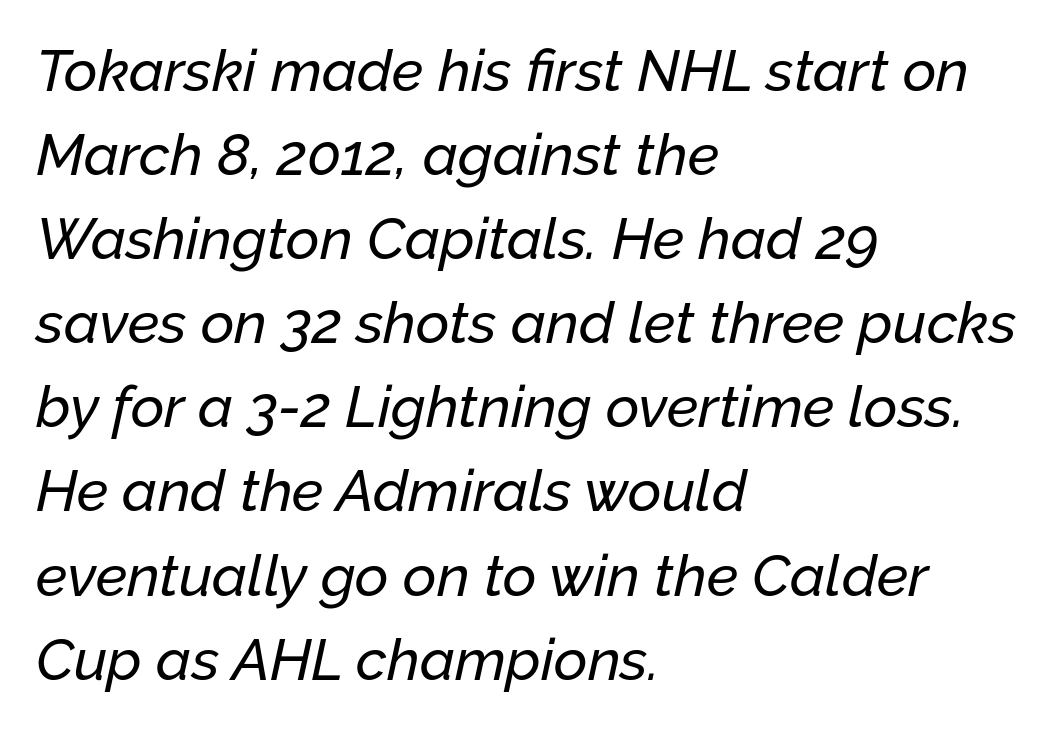
{"italic": "yes", "lean": "right", "slant_degrees": 12, "width": "normal", "stroke_contrast": "low", "x_height": "medium", "monospaced": "no", "underline": "no", "align": "left", "line_spacing": "normal", "line_spacing_ratio": 1.45, "letter_spacing": "normal", "letter_spacing_em": 0.0, "glyph_px": 58}
